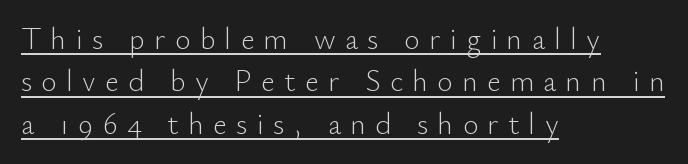
Q: Is the text bold? A: No.
Q: Is the text italic (slanted)? A: No, it is upright.
Q: Is the typeface a serif or a sans-serif typeface? A: Sans-serif.
Q: Is the text underlined? A: Yes.
Q: How is the paragraph aligned? A: Left-aligned.
Q: Is the spacing between letters normal or unusually wide? A: Unusually wide.
Q: Is the spacing between lines tight, normal or loose? A: Normal.
Q: Width (condensed, normal, or wide)? A: Normal.
Q: Stroke contrast? A: Low.
Q: x-height? A: Small.
Q: Monospaced? A: No.
